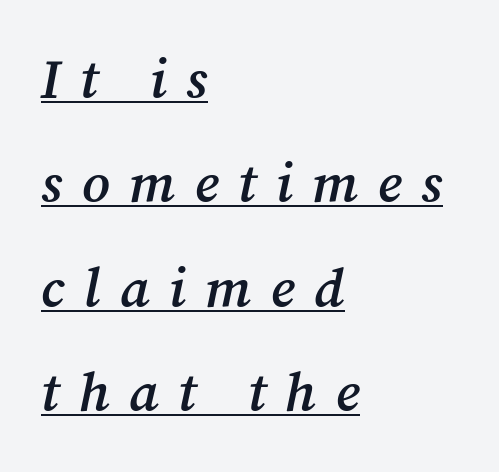
Each line starts at the same left margin while the right side varies. Bold? Not quite — semibold, heavier than regular but stopping short. Spacing between characters has been opened up far beyond the box default. Regarding leading, the lines here are spaced well apart. This is serif lettering, the kind often seen in printed books. The rendering applies a slant to the glyphs.
